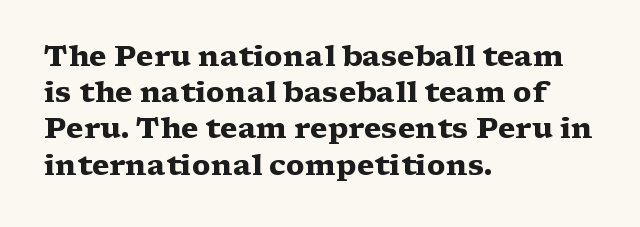
{"serif": "yes", "italic": "no", "bold": "yes", "weight": "heavy", "width": "wide", "stroke_contrast": "medium", "x_height": "medium", "monospaced": "no", "underline": "no", "align": "left", "line_spacing": "normal", "line_spacing_ratio": 1.25, "letter_spacing": "normal", "letter_spacing_em": 0.0, "glyph_px": 29}
